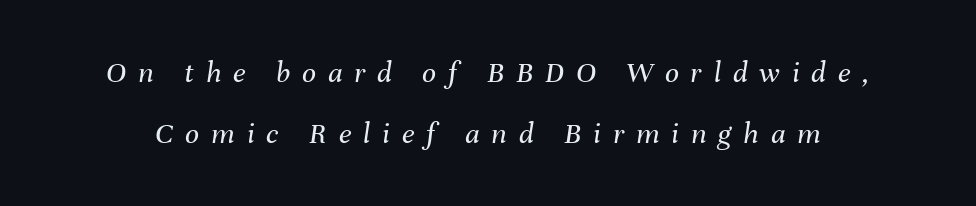
Successive baselines arrive slowly, with a big drop between each. Looks like regular typesetting: each glyph gets only the width it needs. Nobody drew a line under any word here. The letters are spread apart with noticeably loose tracking.
